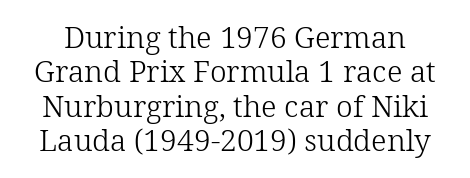
Q: Is the text bold? A: No.
Q: Is the text italic (slanted)? A: No, it is upright.
Q: Is the typeface a serif or a sans-serif typeface? A: Serif.
Q: Is the text underlined? A: No.
Q: Is the spacing between letters normal or unusually wide? A: Normal.
Q: Is the spacing between lines tight, normal or loose? A: Tight.
Q: Width (condensed, normal, or wide)? A: Normal.
Q: Stroke contrast? A: Low.
Q: x-height? A: Medium.
Q: Monospaced? A: No.
